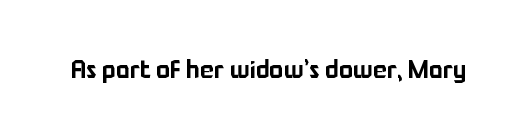
The image shows 26 px text type, upright; set normal letter spacing, not underlined.
